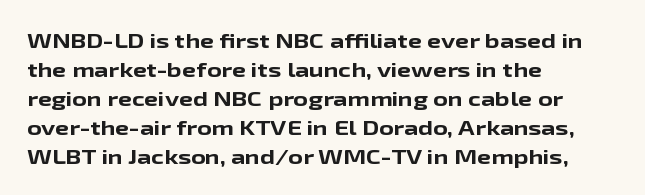
{"italic": "no", "bold": "yes", "underline": "no", "align": "left", "line_spacing": "normal", "line_spacing_ratio": 1.45, "letter_spacing": "normal", "letter_spacing_em": 0.0, "glyph_px": 20}
